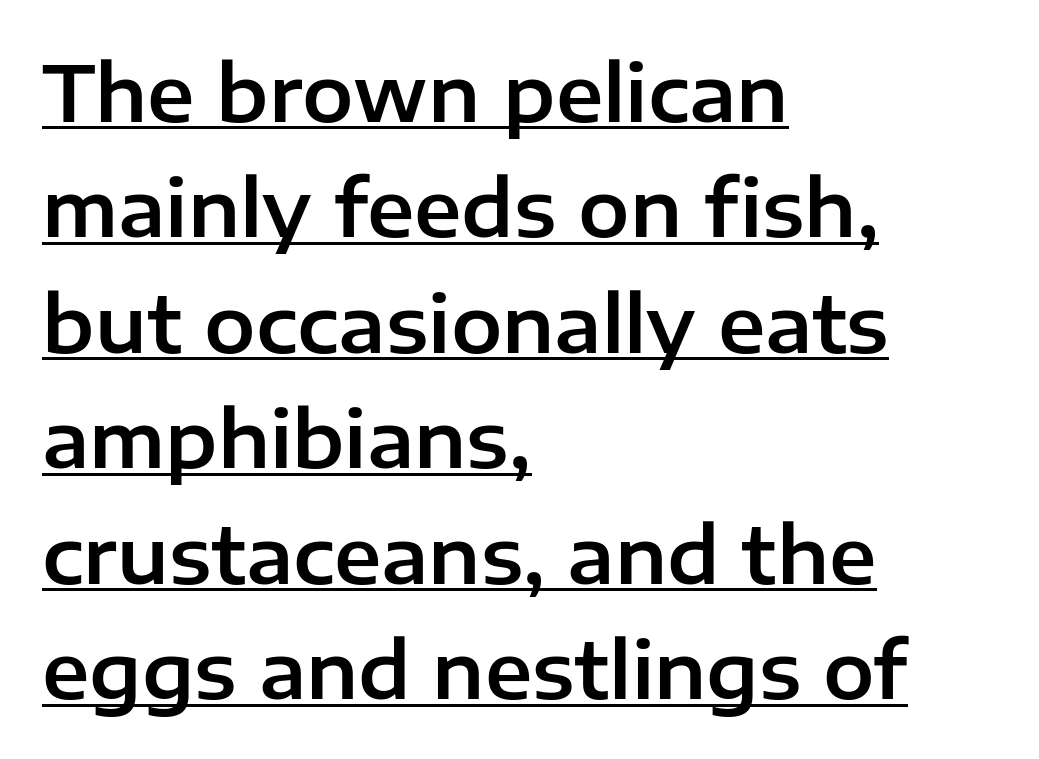
{"serif": "no", "italic": "no", "width": "normal", "stroke_contrast": "low", "x_height": "medium", "monospaced": "no", "underline": "yes", "align": "left", "line_spacing": "normal", "line_spacing_ratio": 1.5, "letter_spacing": "normal", "letter_spacing_em": 0.0, "glyph_px": 77}
